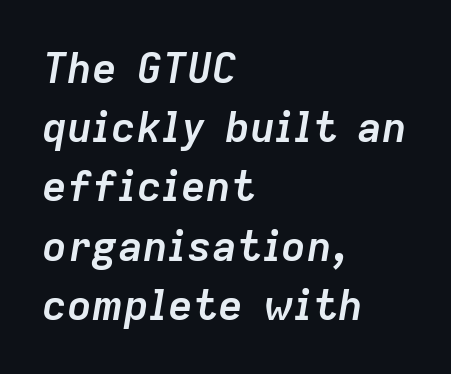
Q: Is the text bold? A: Yes.
Q: Is the text italic (slanted)? A: Yes, it leans right by about 9 degrees.
Q: Is the text underlined? A: No.
Q: How is the paragraph aligned? A: Left-aligned.
Q: Is the spacing between letters normal or unusually wide? A: Normal.
Q: Is the spacing between lines tight, normal or loose? A: Normal.
Q: Width (condensed, normal, or wide)? A: Normal.
Q: Stroke contrast? A: Low.
Q: x-height? A: Medium.
Q: Monospaced? A: No.
